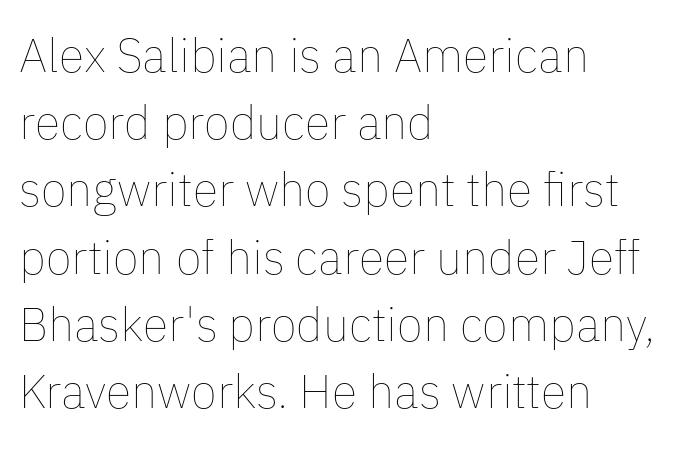
Q: Is the text bold? A: No.
Q: Is the text italic (slanted)? A: No, it is upright.
Q: Is the text underlined? A: No.
Q: How is the paragraph aligned? A: Left-aligned.
Q: Is the spacing between letters normal or unusually wide? A: Normal.
Q: Is the spacing between lines tight, normal or loose? A: Normal.
Q: Width (condensed, normal, or wide)? A: Normal.
Q: Stroke contrast? A: Low.
Q: x-height? A: Medium.
Q: Monospaced? A: No.
